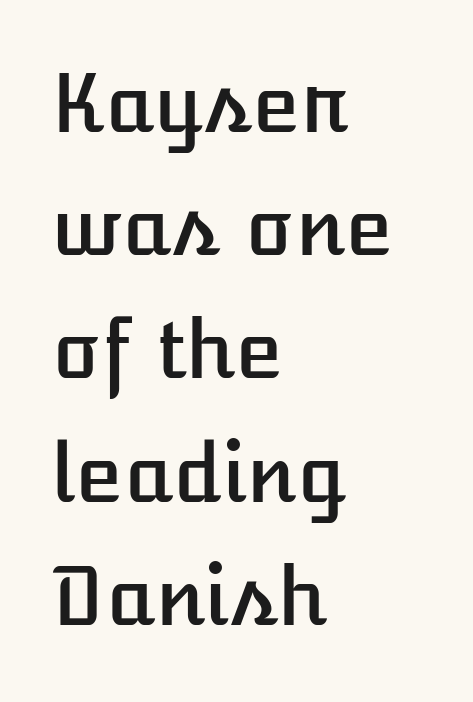
Q: Is the text italic (slanted)? A: No, it is upright.
Q: Is the text underlined? A: No.
Q: How is the paragraph aligned? A: Left-aligned.
Q: Is the spacing between letters normal or unusually wide? A: Normal.
Q: Is the spacing between lines tight, normal or loose? A: Normal.
Q: Width (condensed, normal, or wide)? A: Normal.
Q: Stroke contrast? A: Low.
Q: x-height? A: Medium.
Q: Monospaced? A: No.
